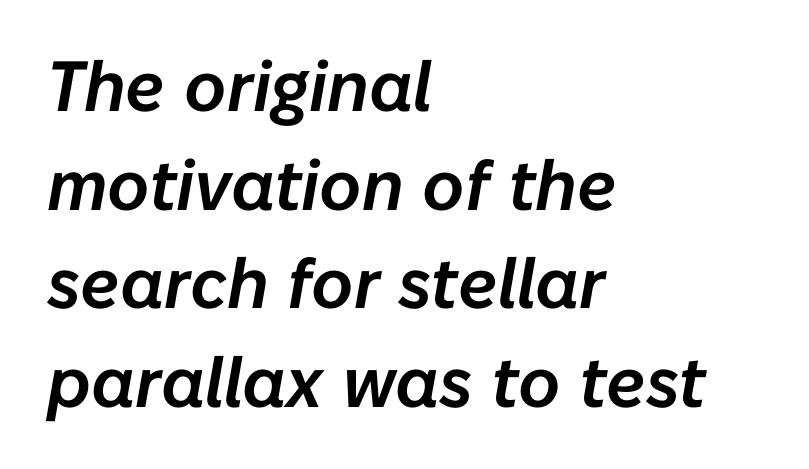
Proportional: the letters do not fall into vertical columns. The zone under the glyphs is completely vacant. The axis of the letterforms is tilted away from vertical. Between one letter and the next there's only the usual sliver of space.
